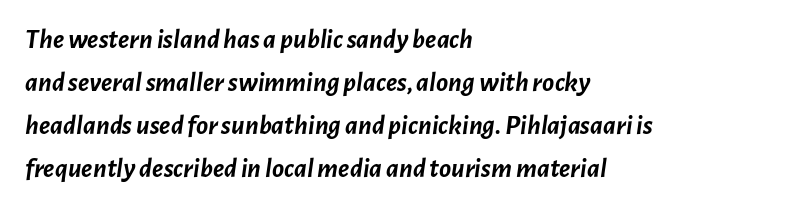
Heft: maximum for text — a bold. The passage shown is typed in a proportional face where columns would drift. Does the lettering tilt? It does — this is italic. A bare baseline throughout the passage. Default kerning and tracking; the words read as compact shapes.
